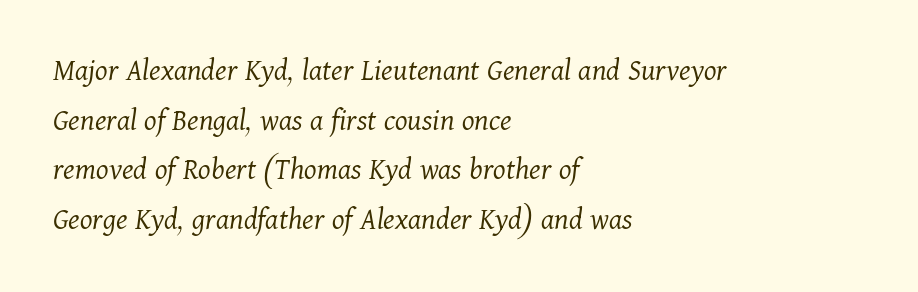
Q: Is the text bold? A: No.
Q: Is the text italic (slanted)? A: Yes, it leans right by about 11 degrees.
Q: Is the typeface a serif or a sans-serif typeface? A: Serif.
Q: Is the text underlined? A: No.
Q: How is the paragraph aligned? A: Left-aligned.
Q: Is the spacing between letters normal or unusually wide? A: Normal.
Q: Is the spacing between lines tight, normal or loose? A: Normal.
Q: Width (condensed, normal, or wide)? A: Normal.
Q: Stroke contrast? A: Medium.
Q: x-height? A: Medium.
Q: Monospaced? A: No.
